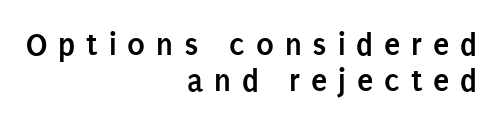
{"serif": "no", "italic": "no", "bold": "yes", "weight": "semibold", "width": "condensed", "stroke_contrast": "low", "x_height": "large", "monospaced": "no", "underline": "no", "align": "right", "line_spacing": "tight", "line_spacing_ratio": 1.09, "letter_spacing": "wide", "letter_spacing_em": 0.33, "glyph_px": 33}
